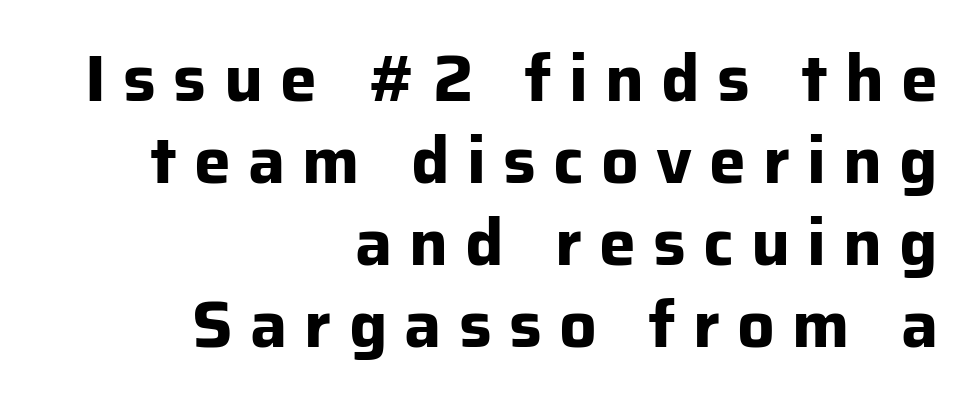
The image shows 66 px bold sans-serif type, upright; set right-aligned, line spacing 1.24x, unusually wide letter spacing (+0.26 em), not underlined; low stroke contrast and a medium x-height.
